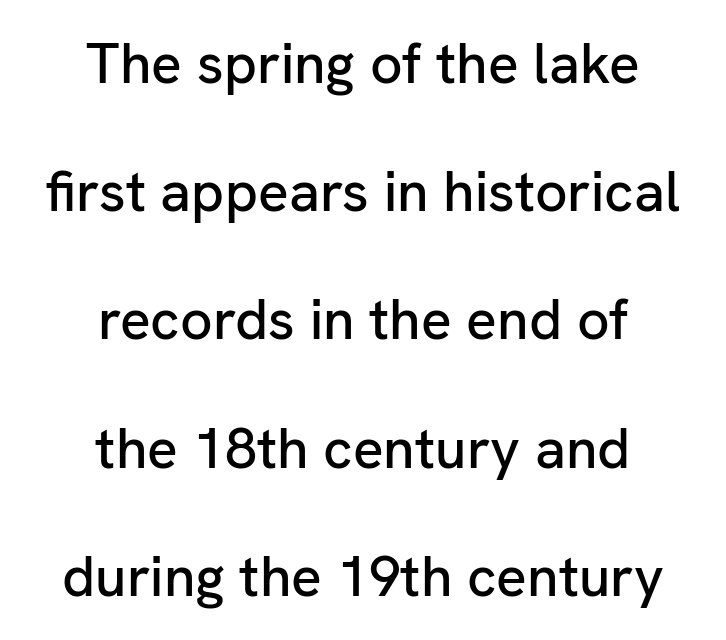
Q: Is the text italic (slanted)? A: No, it is upright.
Q: Is the typeface a serif or a sans-serif typeface? A: Sans-serif.
Q: Is the text underlined? A: No.
Q: How is the paragraph aligned? A: Centered.
Q: Is the spacing between letters normal or unusually wide? A: Normal.
Q: Is the spacing between lines tight, normal or loose? A: Loose.
Q: Width (condensed, normal, or wide)? A: Normal.
Q: Stroke contrast? A: Low.
Q: x-height? A: Medium.
Q: Monospaced? A: No.
